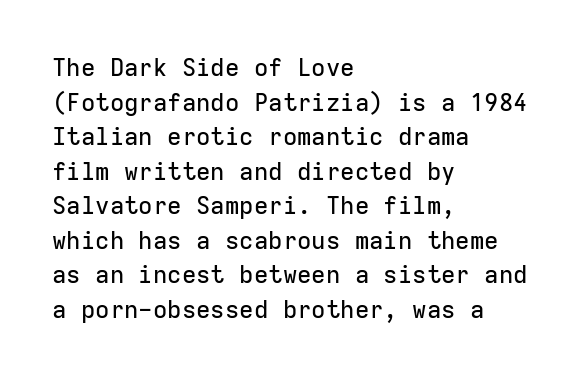
Q: Is the text italic (slanted)? A: No, it is upright.
Q: Is the text underlined? A: No.
Q: How is the paragraph aligned? A: Left-aligned.
Q: Is the spacing between letters normal or unusually wide? A: Normal.
Q: Is the spacing between lines tight, normal or loose? A: Normal.
